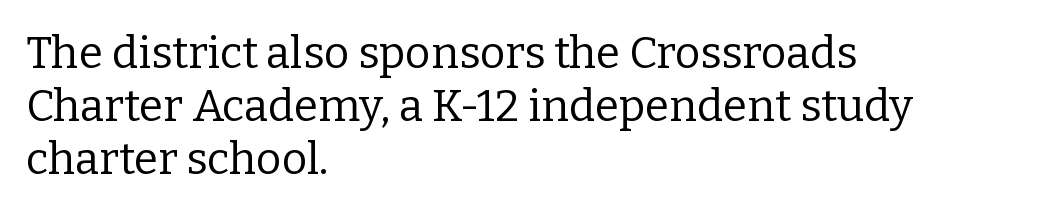
Q: Is the text bold? A: No.
Q: Is the text italic (slanted)? A: No, it is upright.
Q: Is the typeface a serif or a sans-serif typeface? A: Serif.
Q: Is the text underlined? A: No.
Q: How is the paragraph aligned? A: Left-aligned.
Q: Is the spacing between letters normal or unusually wide? A: Normal.
Q: Width (condensed, normal, or wide)? A: Normal.
Q: Stroke contrast? A: Low.
Q: x-height? A: Medium.
Q: Monospaced? A: No.
